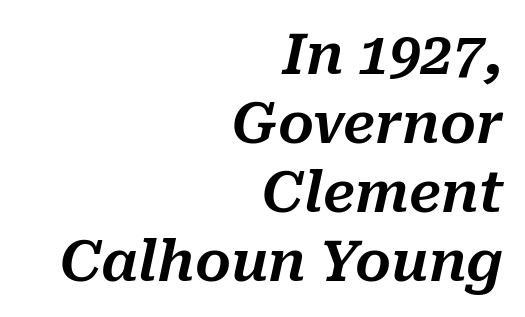
These lines were composed using italics. Each letter keeps its own natural width here, so spacing adapts to shape. The gaps between neighbouring characters are ordinary and unremarkable. A student would call this right alignment; a typographer would say flush right, rag left. The passage shown is not underscored anywhere.
